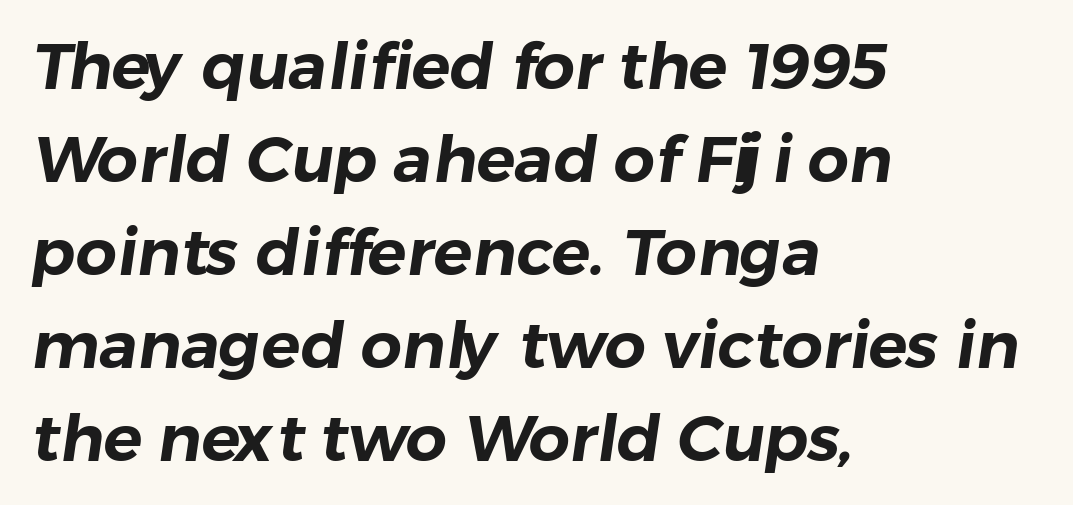
The image shows 65 px sans-serif type; set left-aligned, normal line spacing (1.43x), normal letter spacing, not underlined; low stroke contrast and a medium x-height.
